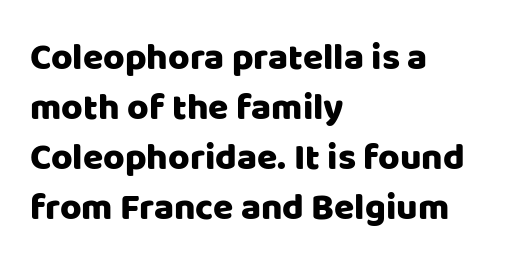
Q: Is the text italic (slanted)? A: No, it is upright.
Q: Is the typeface a serif or a sans-serif typeface? A: Sans-serif.
Q: Is the text underlined? A: No.
Q: How is the paragraph aligned? A: Left-aligned.
Q: Is the spacing between letters normal or unusually wide? A: Normal.
Q: Is the spacing between lines tight, normal or loose? A: Normal.
Q: Width (condensed, normal, or wide)? A: Normal.
Q: Stroke contrast? A: Low.
Q: x-height? A: Large.
Q: Monospaced? A: No.
